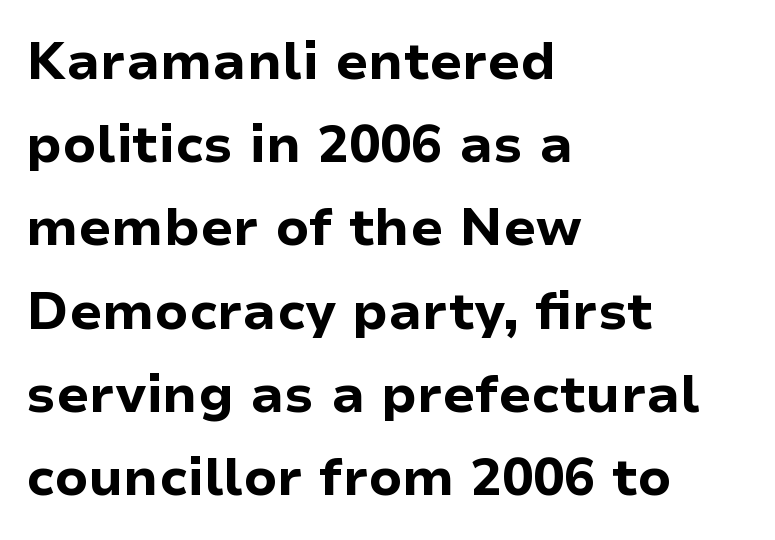
{"serif": "no", "italic": "no", "bold": "yes", "weight": "bold", "width": "normal", "stroke_contrast": "low", "x_height": "medium", "monospaced": "no", "underline": "no", "align": "left", "line_spacing": "normal", "line_spacing_ratio": 1.6, "letter_spacing": "normal", "letter_spacing_em": 0.0, "glyph_px": 52}
